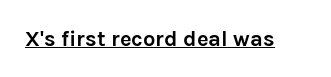
The face used here is rendered with its standard letterfit. These lines were composed using upright roman letters. Strokes here are thick enough to call this a true bold. Is there an underline? Yes — a line sits under the letters.
